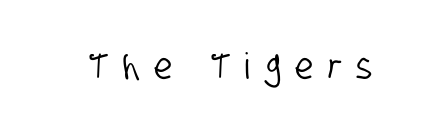
Classification — sans serif. Varying glyph widths throughout — classic text-font behaviour. A clean baseline with only descenders dipping below it. You could only call the tracking loose — the letters float apart.
